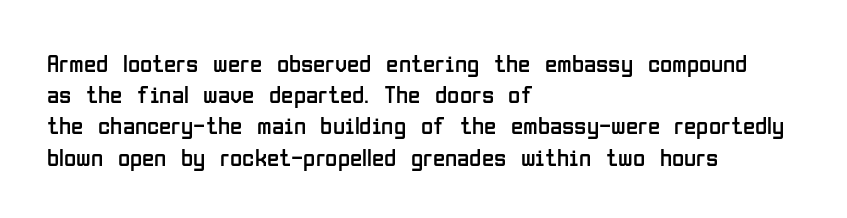
{"italic": "no", "bold": "no", "underline": "no", "align": "left", "line_spacing": "normal", "line_spacing_ratio": 1.25, "letter_spacing": "normal", "letter_spacing_em": 0.0, "glyph_px": 25}
